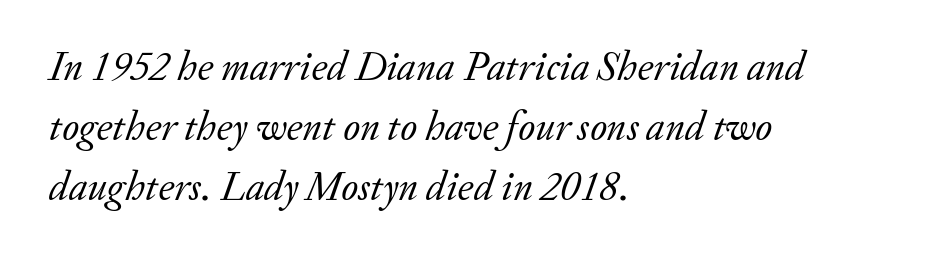
The image shows 41 px regular-weight serif type, italic (leaning right); set left-aligned, normal line spacing (1.46x), normal letter spacing, not underlined; low stroke contrast and a small x-height.
